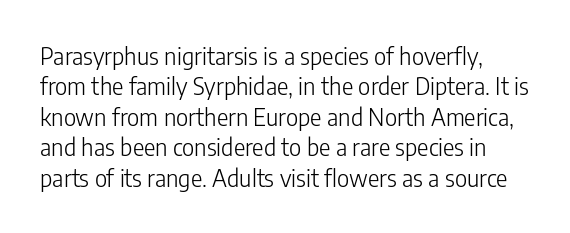
{"italic": "no", "bold": "no", "underline": "no", "line_spacing": "normal", "line_spacing_ratio": 1.27, "letter_spacing": "normal", "letter_spacing_em": 0.0, "glyph_px": 24}
